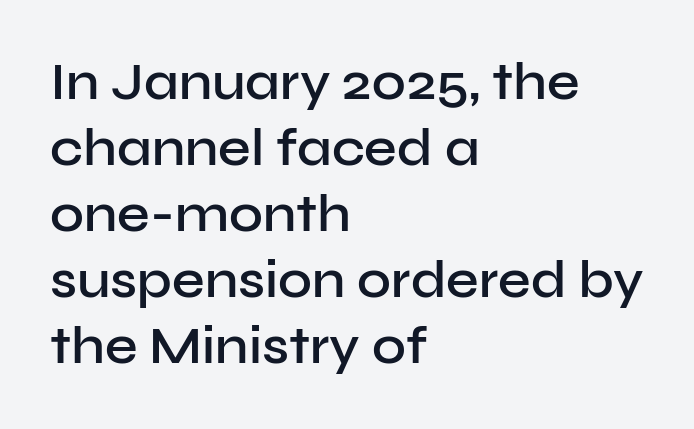
The image shows 52 px semibold sans-serif type, upright; set left-aligned, normal line spacing (1.27x), normal letter spacing, not underlined; low stroke contrast and a medium x-height.
